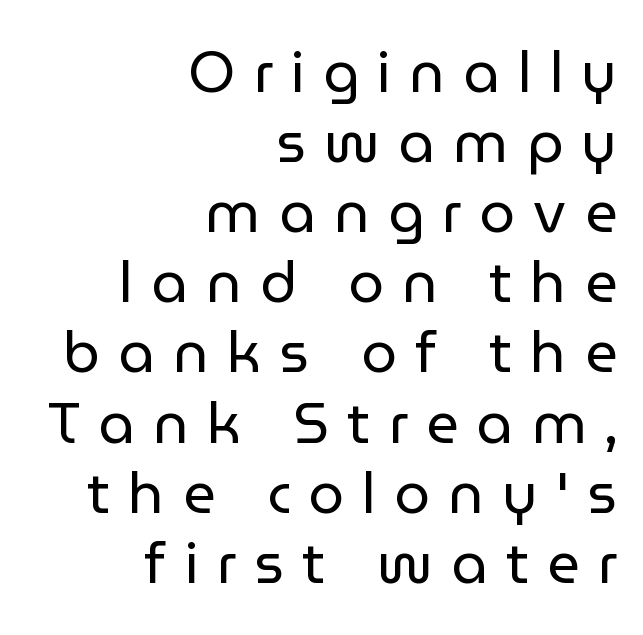
Q: Is the text bold? A: No.
Q: Is the text italic (slanted)? A: No, it is upright.
Q: Is the typeface a serif or a sans-serif typeface? A: Sans-serif.
Q: Is the text underlined? A: No.
Q: How is the paragraph aligned? A: Right-aligned.
Q: Is the spacing between letters normal or unusually wide? A: Unusually wide.
Q: Width (condensed, normal, or wide)? A: Normal.
Q: Stroke contrast? A: Low.
Q: x-height? A: Medium.
Q: Monospaced? A: No.
